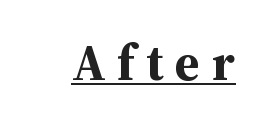
The image shows 50 px bold serif type, upright; set unusually wide letter spacing (+0.24 em), underlined; medium stroke contrast and a medium x-height.
